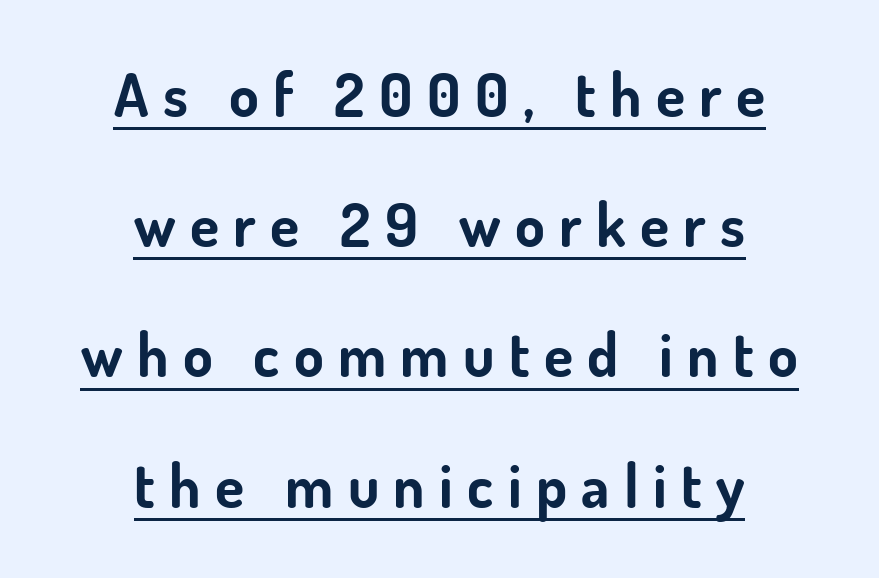
The image shows 60 px bold sans-serif type, upright; set centered, loose line spacing (2.17x), unusually wide letter spacing (+0.24 em), underlined; low stroke contrast and a small x-height.
